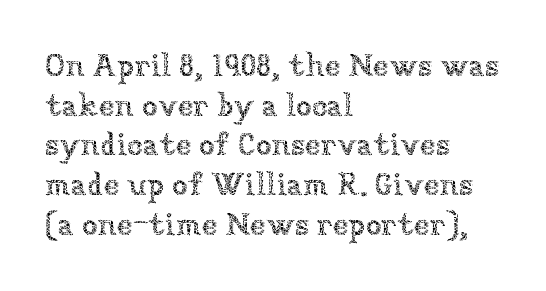
{"italic": "no", "bold": "no", "weight": "thin", "width": "normal", "stroke_contrast": "low", "x_height": "medium", "monospaced": "no", "underline": "no", "align": "left", "line_spacing_ratio": 1.24, "letter_spacing": "normal", "letter_spacing_em": 0.0, "glyph_px": 32}
